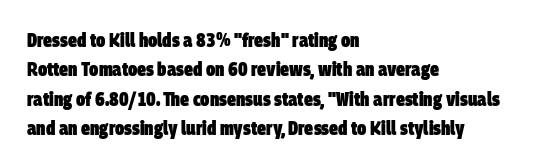
Q: Is the text bold? A: Yes.
Q: Is the text underlined? A: No.
Q: How is the paragraph aligned? A: Left-aligned.
Q: Is the spacing between letters normal or unusually wide? A: Normal.
Q: Is the spacing between lines tight, normal or loose? A: Normal.
